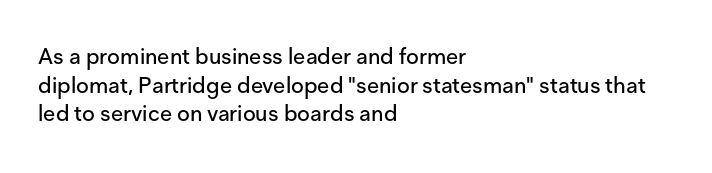
{"italic": "no", "underline": "no", "align": "left", "line_spacing": "normal", "line_spacing_ratio": 1.3, "letter_spacing": "normal", "letter_spacing_em": 0.0, "glyph_px": 22}
